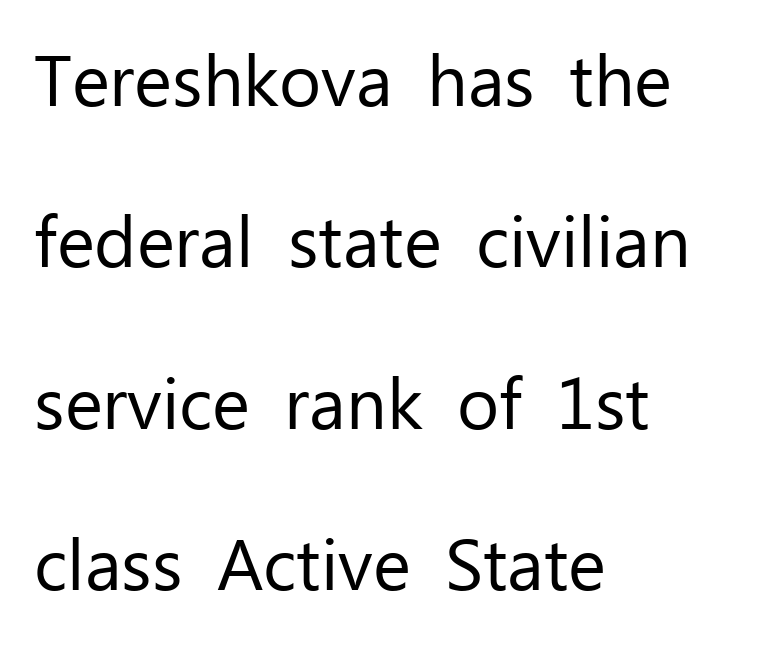
Characters follow at the spacing the type designer built in. A light-to-regular cut is what we see here. The lines in this sample share a left origin and differ only in where they stop. Does the leading feel generous? Absolutely, it's lavish.
